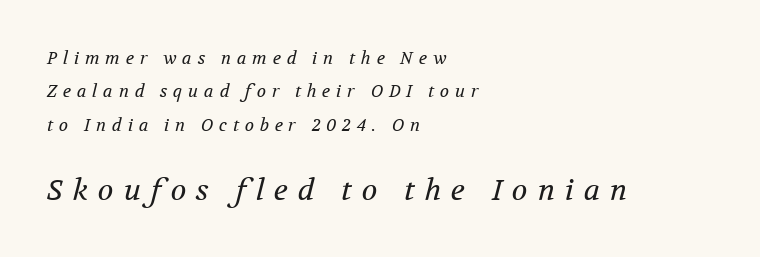
Type size steps up from the first block to the second. Stems here are at most as thick as an everyday book face. Italic? Definitely — the glyphs are oblique. Left-aligned paragraph, ragged on the right. Look at the bottom of the vertical strokes: they flare into serifs here.
